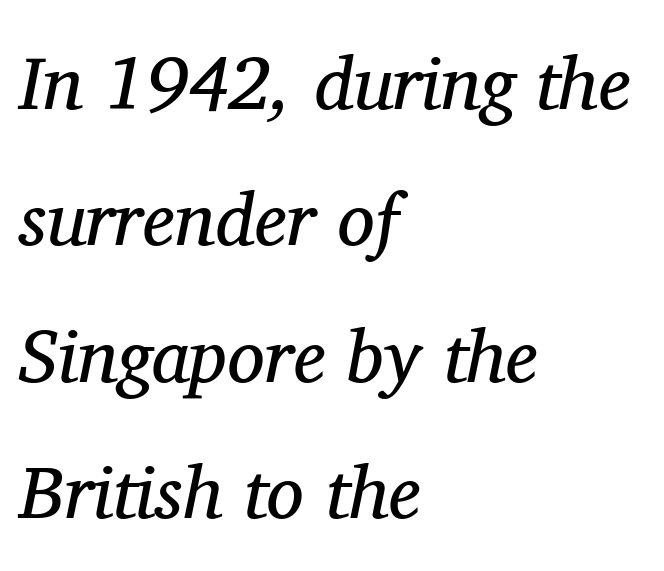
The image shows 75 px regular-weight serif type, italic (leaning right); set left-aligned, line spacing 1.82x, normal letter spacing, not underlined; medium stroke contrast and a medium x-height.
